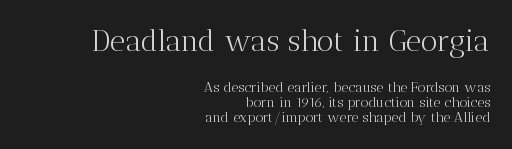
Q: Is the text bold? A: No.
Q: Is the text italic (slanted)? A: No, it is upright.
Q: Is the typeface a serif or a sans-serif typeface? A: Serif.
Q: Is the text underlined? A: No.
Q: How is the paragraph aligned? A: Right-aligned.
Q: Is the spacing between letters normal or unusually wide? A: Normal.
Q: Is the spacing between lines tight, normal or loose? A: Tight.
Q: Which block of text is set in a larger size, the first (top) or the second (bottom)? A: The first (top) one.
Q: Width (condensed, normal, or wide)? A: Normal.
Q: Stroke contrast? A: Medium.
Q: x-height? A: Medium.
Q: Monospaced? A: No.
